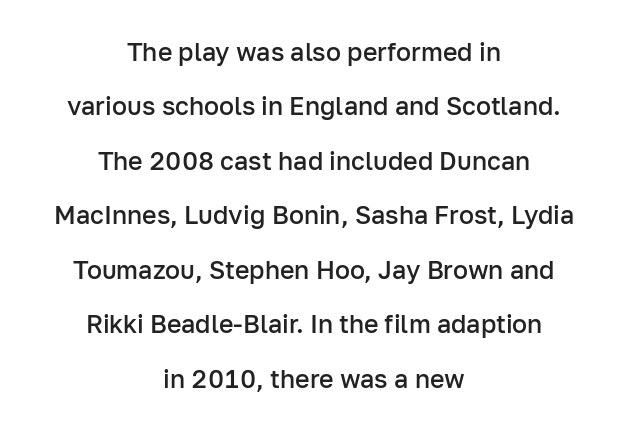
Q: Is the text bold? A: Semi-bold.
Q: Is the text italic (slanted)? A: No, it is upright.
Q: Is the text underlined? A: No.
Q: How is the paragraph aligned? A: Centered.
Q: Is the spacing between letters normal or unusually wide? A: Normal.
Q: Is the spacing between lines tight, normal or loose? A: Loose.
